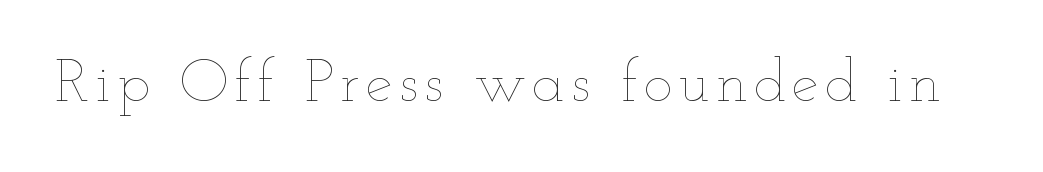
{"italic": "no", "bold": "no", "weight": "thin", "width": "wide", "stroke_contrast": "low", "x_height": "small", "monospaced": "no", "underline": "no", "glyph_px": 61}
